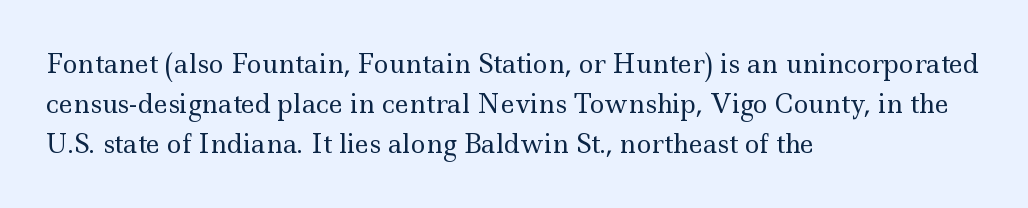
Q: Is the text bold? A: No.
Q: Is the text italic (slanted)? A: No, it is upright.
Q: Is the text underlined? A: No.
Q: How is the paragraph aligned? A: Left-aligned.
Q: Is the spacing between letters normal or unusually wide? A: Normal.
Q: Is the spacing between lines tight, normal or loose? A: Normal.
